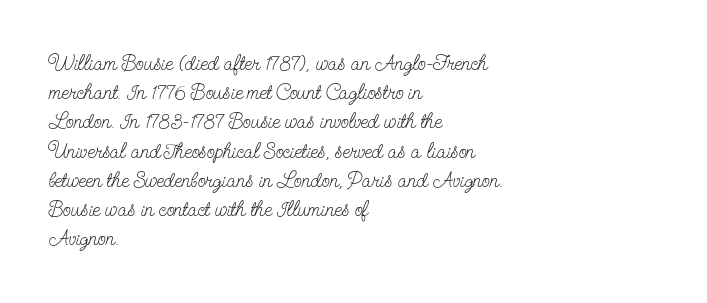
Tracking here is standard; glyphs follow each other at the usual distance. Heft: none added — not bold. These lines are set flush left with a ragged right edge. Has an underline been added? It has not.
